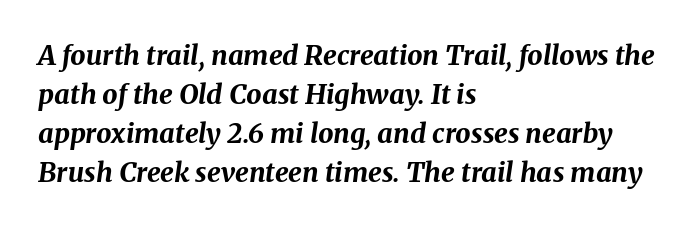
{"italic": "yes", "lean": "right", "slant_degrees": 8, "bold": "yes", "underline": "no", "align": "left", "line_spacing": "normal", "line_spacing_ratio": 1.44, "letter_spacing": "normal", "letter_spacing_em": 0.0, "glyph_px": 27}
